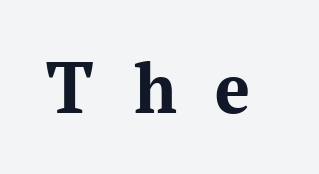
{"serif": "yes", "italic": "no", "bold": "yes", "weight": "bold", "width": "normal", "stroke_contrast": "medium", "x_height": "medium", "monospaced": "no", "underline": "no", "letter_spacing": "wide", "letter_spacing_em": 0.5, "glyph_px": 77}
